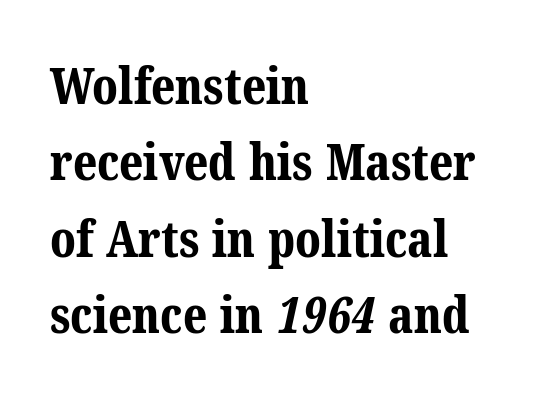
The image shows 50 px bold serif type; set left-aligned, normal line spacing (1.53x), normal letter spacing, not underlined; medium stroke contrast and a medium x-height.
